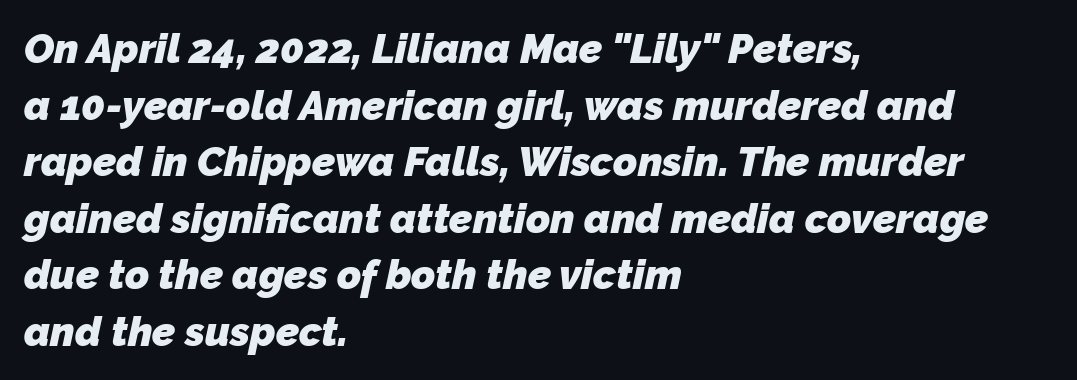
Emphasis by weight is at full strength: bold. Character widths vary here, with narrow letters taking less room than wide ones. The font family rendered here belongs to the sans-serif group. The space between consecutive lines is moderate. Layout note: lines flush left.
